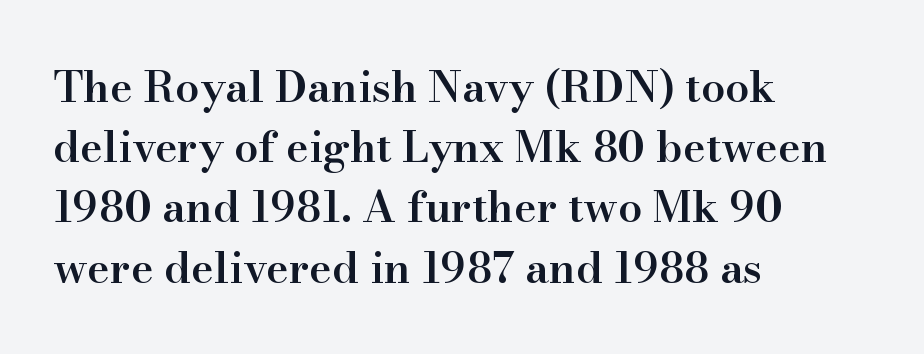
The letters sit at their default tracking, neither squeezed nor spread. The leading is moderate, giving the passage an even texture. Font category for this specimen: serif. Clear beneath every line of the passage.
